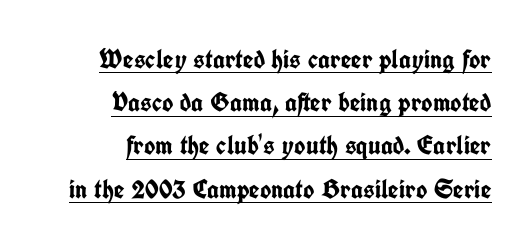
{"italic": "no", "bold": "yes", "underline": "yes", "align": "right", "line_spacing": "normal", "line_spacing_ratio": 1.6, "letter_spacing": "normal", "letter_spacing_em": 0.0, "glyph_px": 27}
